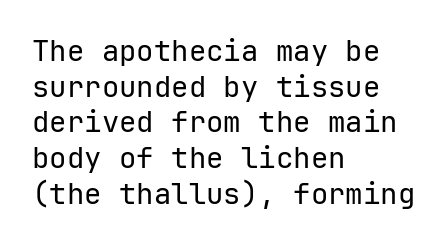
Q: Is the text bold? A: No.
Q: Is the text italic (slanted)? A: No, it is upright.
Q: Is the typeface a serif or a sans-serif typeface? A: Sans-serif.
Q: Is the text underlined? A: No.
Q: How is the paragraph aligned? A: Left-aligned.
Q: Is the spacing between letters normal or unusually wide? A: Normal.
Q: Width (condensed, normal, or wide)? A: Normal.
Q: Stroke contrast? A: Low.
Q: x-height? A: Medium.
Q: Monospaced? A: Yes.
